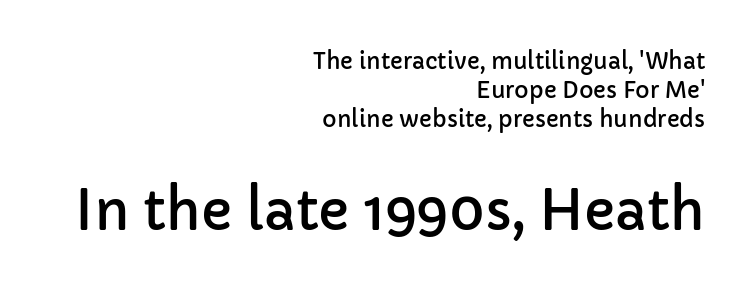
Q: Is the text italic (slanted)? A: No, it is upright.
Q: Is the typeface a serif or a sans-serif typeface? A: Sans-serif.
Q: Is the text underlined? A: No.
Q: How is the paragraph aligned? A: Right-aligned.
Q: Is the spacing between letters normal or unusually wide? A: Normal.
Q: Is the spacing between lines tight, normal or loose? A: Normal.
Q: Which block of text is set in a larger size, the first (top) or the second (bottom)? A: The second (bottom) one.
Q: Width (condensed, normal, or wide)? A: Normal.
Q: Stroke contrast? A: Low.
Q: x-height? A: Medium.
Q: Monospaced? A: No.
